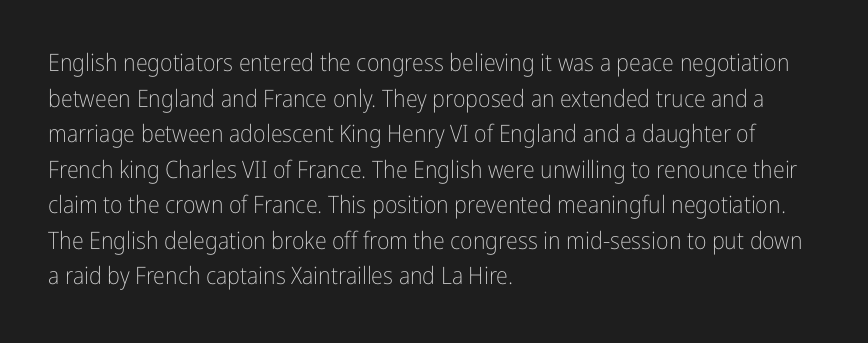
{"italic": "no", "bold": "no", "underline": "no", "align": "left", "line_spacing": "normal", "line_spacing_ratio": 1.48, "letter_spacing": "normal", "letter_spacing_em": 0.0, "glyph_px": 24}
